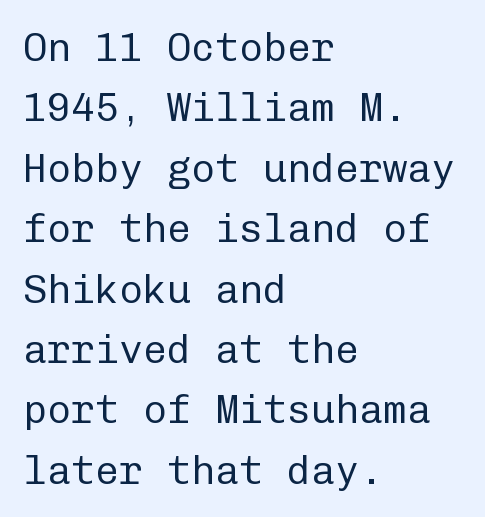
The image shows 40 px regular-weight sans-serif type, upright, monospaced; set left-aligned, normal line spacing (1.51x), normal letter spacing, not underlined; low stroke contrast and a medium x-height.
